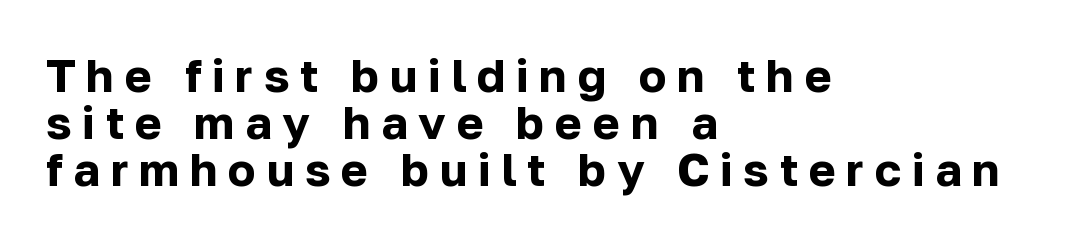
The image shows 46 px bold sans-serif type, upright; set left-aligned, tight line spacing (1.02x), unusually wide letter spacing (+0.23 em), not underlined; low stroke contrast and a medium x-height.
